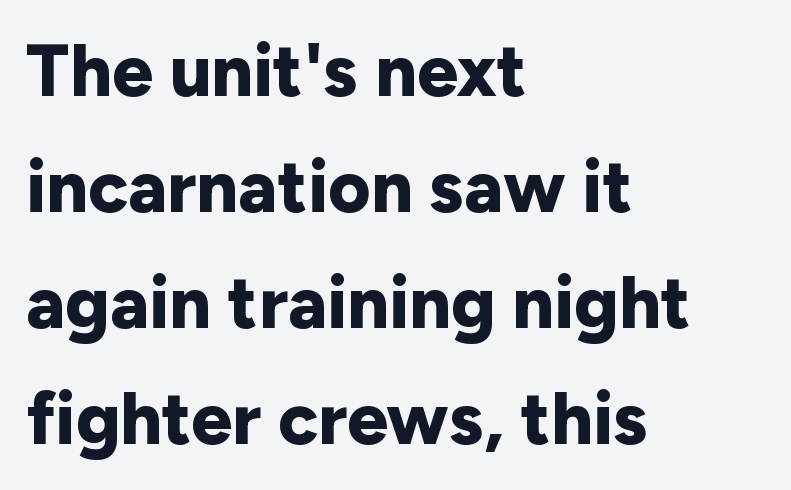
The image shows 73 px bold sans-serif type, upright; set left-aligned, normal line spacing (1.59x), normal letter spacing, not underlined; low stroke contrast and a medium x-height.
